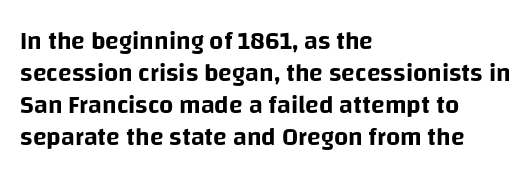
{"italic": "no", "underline": "no", "align": "left", "line_spacing": "normal", "line_spacing_ratio": 1.28, "letter_spacing": "normal", "letter_spacing_em": 0.0, "glyph_px": 25}
